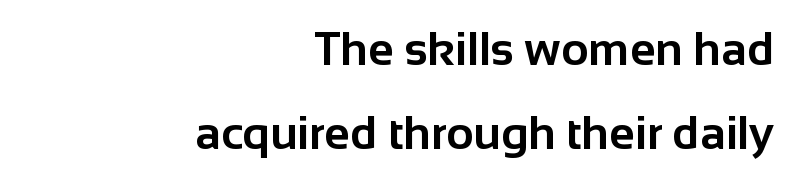
{"serif": "no", "italic": "no", "bold": "yes", "weight": "bold", "width": "normal", "stroke_contrast": "low", "x_height": "medium", "monospaced": "no", "underline": "no", "align": "right", "line_spacing_ratio": 1.78, "letter_spacing": "normal", "letter_spacing_em": 0.0, "glyph_px": 47}
